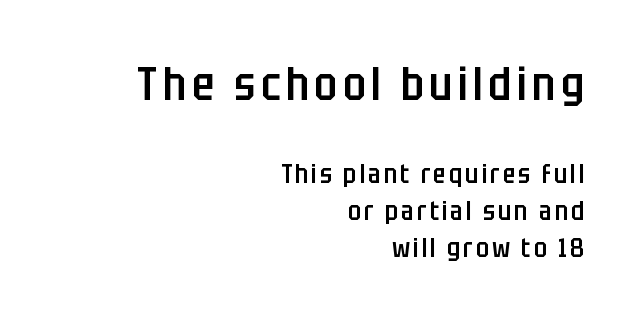
Q: Is the text bold? A: Semi-bold.
Q: Is the text italic (slanted)? A: No, it is upright.
Q: Is the typeface a serif or a sans-serif typeface? A: Sans-serif.
Q: Is the text underlined? A: No.
Q: How is the paragraph aligned? A: Right-aligned.
Q: Is the spacing between lines tight, normal or loose? A: Normal.
Q: Which block of text is set in a larger size, the first (top) or the second (bottom)? A: The first (top) one.
Q: Width (condensed, normal, or wide)? A: Condensed.
Q: Stroke contrast? A: Low.
Q: x-height? A: Large.
Q: Monospaced? A: No.
